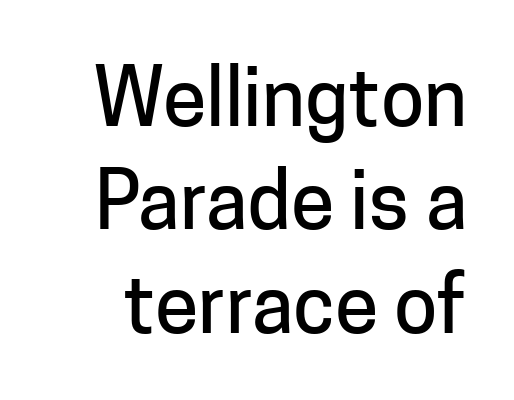
Q: Is the text italic (slanted)? A: No, it is upright.
Q: Is the typeface a serif or a sans-serif typeface? A: Sans-serif.
Q: Is the text underlined? A: No.
Q: Is the spacing between letters normal or unusually wide? A: Normal.
Q: Is the spacing between lines tight, normal or loose? A: Normal.
Q: Width (condensed, normal, or wide)? A: Normal.
Q: Stroke contrast? A: Low.
Q: x-height? A: Medium.
Q: Monospaced? A: No.
